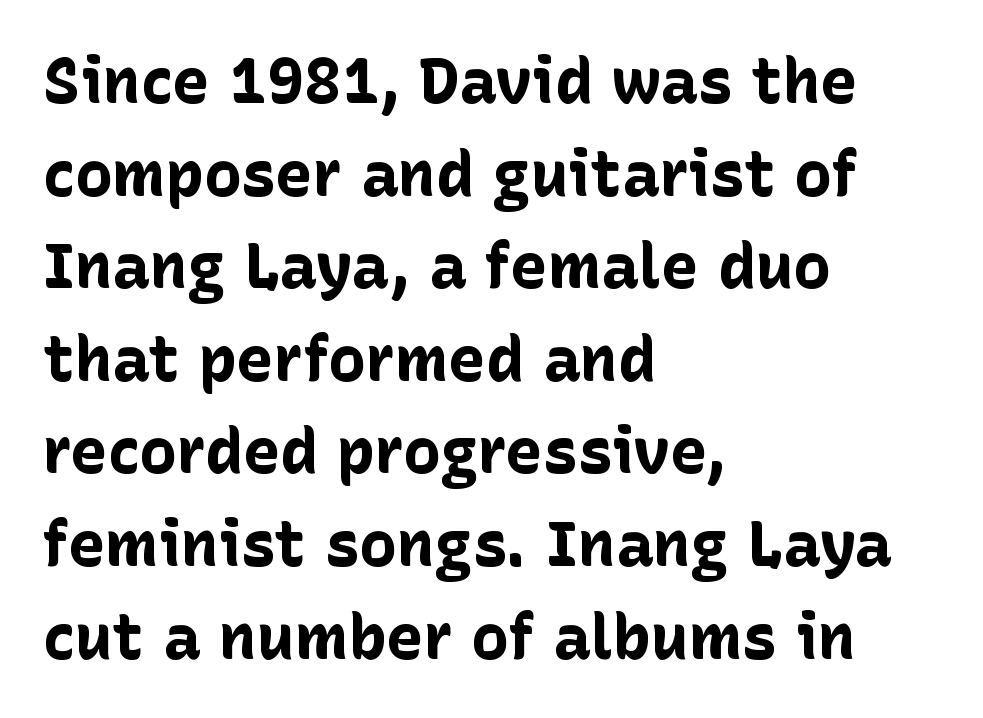
{"serif": "no", "italic": "no", "bold": "yes", "weight": "bold", "width": "normal", "stroke_contrast": "low", "x_height": "medium", "monospaced": "no", "underline": "no", "align": "left", "line_spacing": "normal", "line_spacing_ratio": 1.47, "letter_spacing": "normal", "letter_spacing_em": 0.0, "glyph_px": 63}
